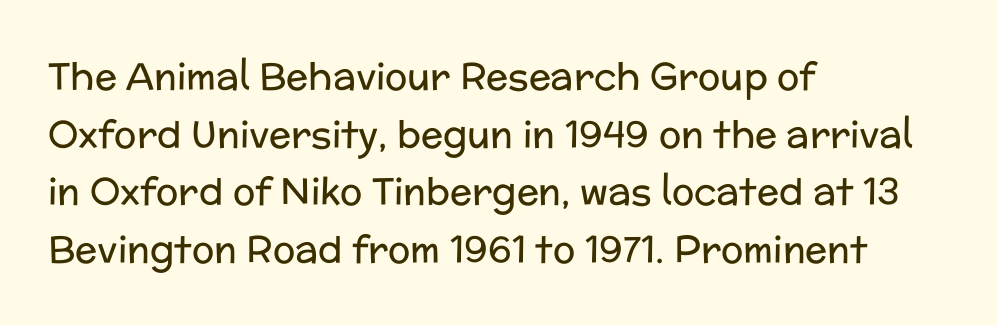
The lettering stays uniformly vertical, giving the passage a roman look. Weight class: somewhere from thin through regular. Examine the stroke ends and you'll find no serifs. Think of a printed novel: that variable character pitch is what you see here. Rows of type keep a routine distance in the vertical direction. Leftover space on each line is placed entirely after the last word.
